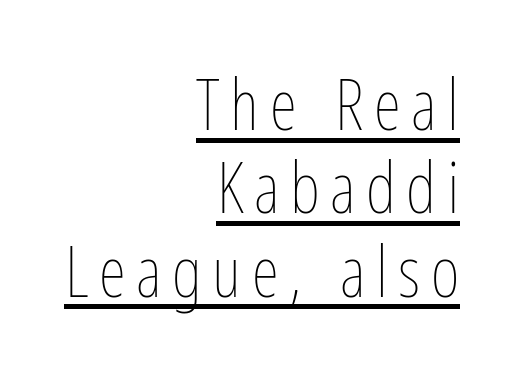
Q: Is the text bold? A: No.
Q: Is the text italic (slanted)? A: No, it is upright.
Q: Is the text underlined? A: Yes.
Q: How is the paragraph aligned? A: Right-aligned.
Q: Width (condensed, normal, or wide)? A: Condensed.
Q: Stroke contrast? A: Low.
Q: x-height? A: Medium.
Q: Monospaced? A: No.
